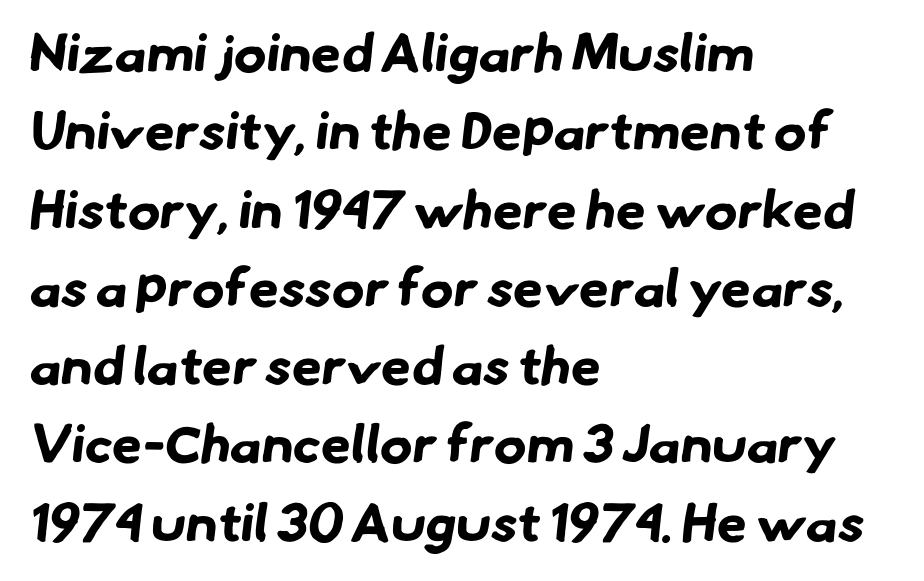
The image shows 54 px bold sans-serif type; set left-aligned, normal line spacing (1.45x), normal letter spacing, not underlined; low stroke contrast and a small x-height.
